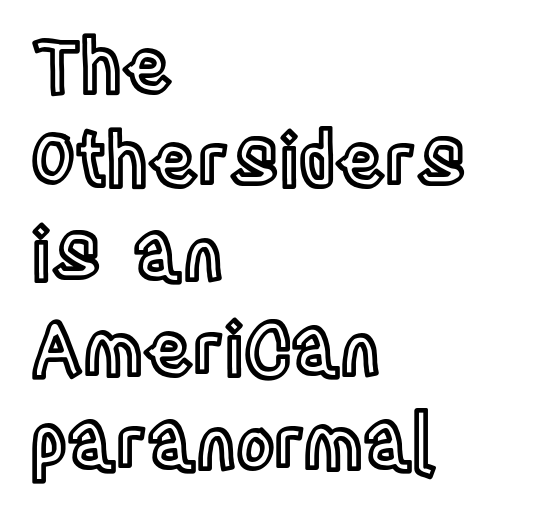
The rendering anchors every line to the left-hand side. The lettering stays uniformly vertical, giving the passage a roman look. Characters follow at the spacing the type designer built in. The face used here is proportionally spaced, like ordinary book or web type. The space beneath each line is pristine and unruled.
